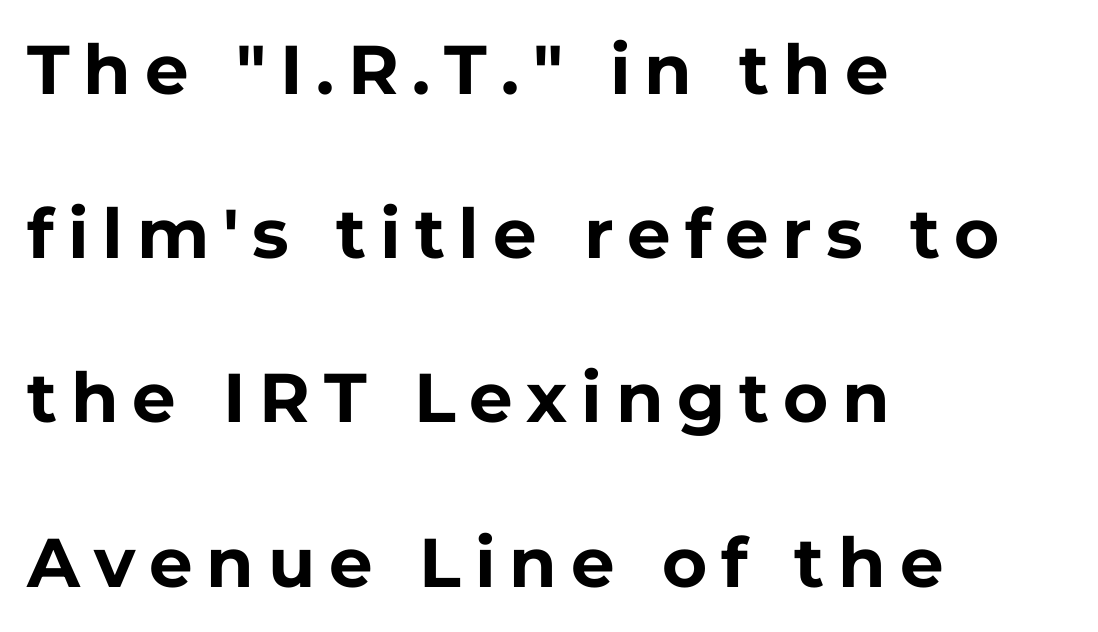
The glyphs have the mass of a bold cut. Spacing verdict: proportional, widths tailored to each character. These lines were composed using upright roman letters. Does the copy run flush right? No — it runs flush left. The letters carry no serifs — their stems end cleanly without finishing strokes.
